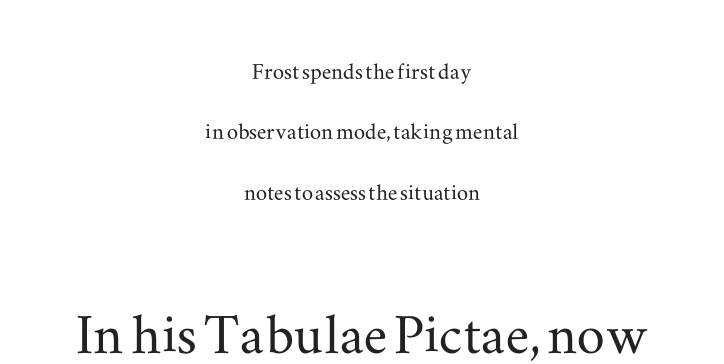
Q: Is the text italic (slanted)? A: No, it is upright.
Q: Is the typeface a serif or a sans-serif typeface? A: Serif.
Q: Is the text underlined? A: No.
Q: How is the paragraph aligned? A: Centered.
Q: Is the spacing between letters normal or unusually wide? A: Normal.
Q: Is the spacing between lines tight, normal or loose? A: Loose.
Q: Which block of text is set in a larger size, the first (top) or the second (bottom)? A: The second (bottom) one.
Q: Width (condensed, normal, or wide)? A: Wide.
Q: Stroke contrast? A: Medium.
Q: x-height? A: Small.
Q: Monospaced? A: No.
